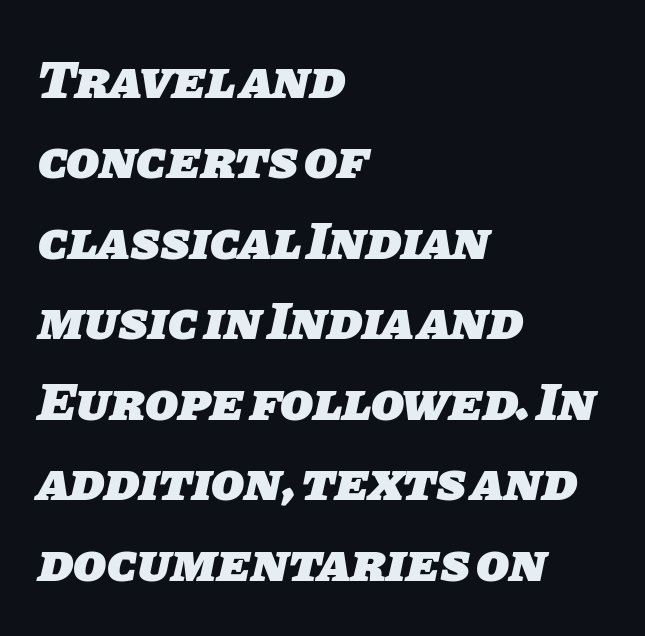
Q: Is the text bold? A: Yes.
Q: Is the typeface a serif or a sans-serif typeface? A: Serif.
Q: Is the text underlined? A: No.
Q: How is the paragraph aligned? A: Left-aligned.
Q: Is the spacing between letters normal or unusually wide? A: Normal.
Q: Is the spacing between lines tight, normal or loose? A: Normal.
Q: Width (condensed, normal, or wide)? A: Normal.
Q: Stroke contrast? A: Low.
Q: x-height? A: Large.
Q: Monospaced? A: No.
